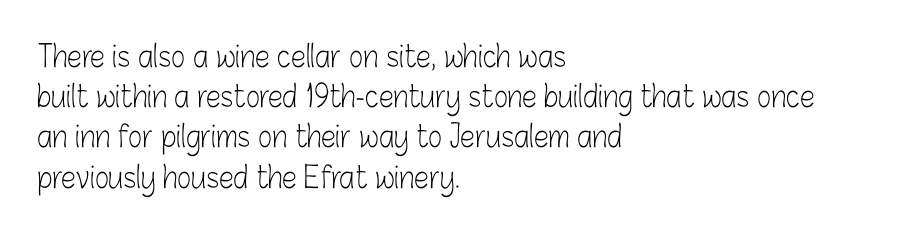
{"serif": "no", "italic": "no", "bold": "no", "weight": "light", "width": "condensed", "stroke_contrast": "low", "x_height": "medium", "monospaced": "no", "underline": "no", "align": "left", "line_spacing": "normal", "line_spacing_ratio": 1.34, "letter_spacing": "normal", "letter_spacing_em": 0.0, "glyph_px": 30}
